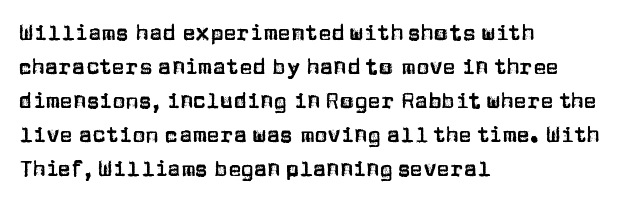
{"italic": "no", "underline": "no", "align": "left", "line_spacing": "normal", "line_spacing_ratio": 1.55, "letter_spacing": "normal", "letter_spacing_em": 0.0, "glyph_px": 22}
